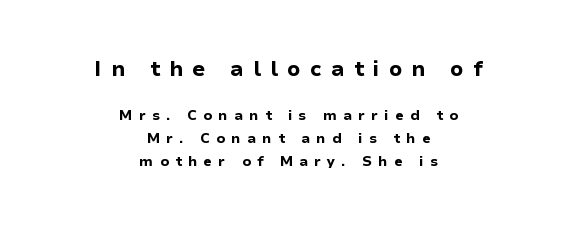
A roman cut, with each character standing at attention. Descender tails drop into unmarked territory. Whoever set this made the first block the dominant, larger element. If you measured baseline to baseline, you'd find a middling distance.
